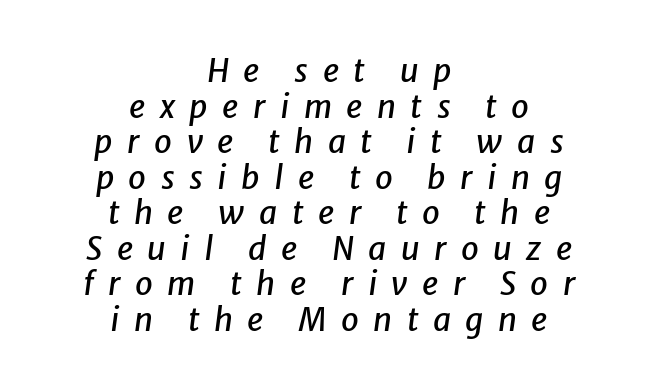
Every row of glyphs is offset so its center matches the block's center. Horizontal bands of white between lines are thin slivers. Looks like regular typesetting: each glyph gets only the width it needs. Any mark beneath the type? The region is blank. Words appear elongated and porous because spacing is wide.
